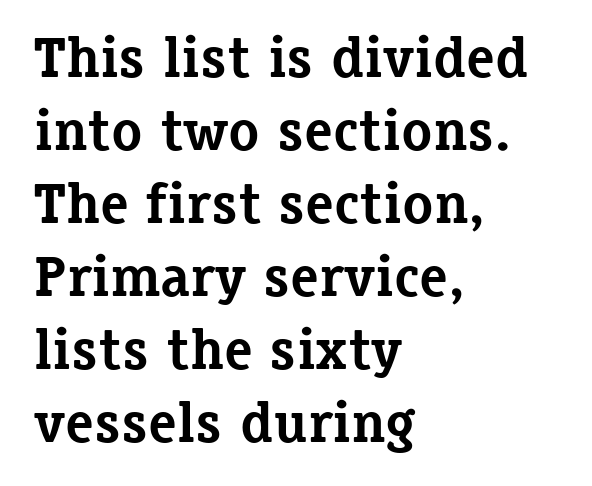
The rows are spaced the way most documents space them. Looks like regular typesetting: each glyph gets only the width it needs. Observe the ordinary spacing: letters are neighbours, not strangers. Each glyph is drawn with heavy, bold strokes.
